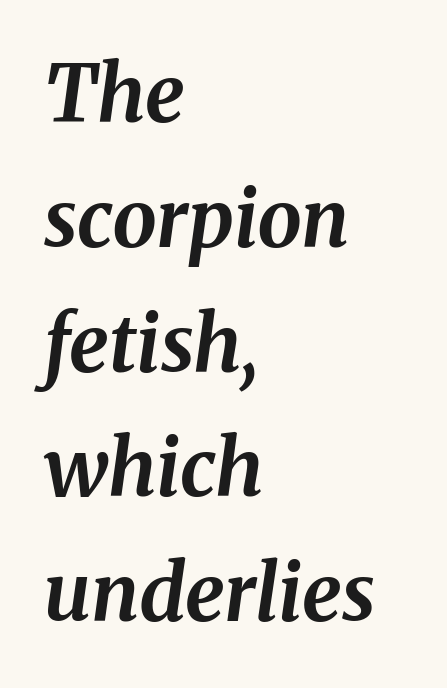
Compared with a centered layout, this one pins lines to the left instead. The type is set solid horizontally, with unmodified tracking. Underlining? Definitely not there. Strong, thick strokes mark this as bold type. The lines sit at an ordinary, default distance from one another. Characters are canted at an angle relative to the baseline's perpendicular.
